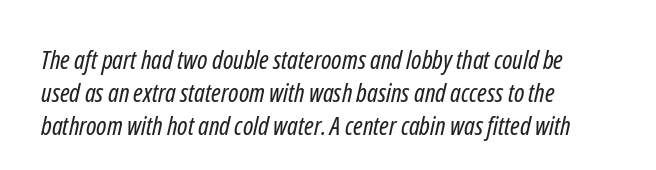
The face looks like a standard text weight, possibly lighter. The typesetter chose a ragged-right arrangement here. Anything drawn beneath the words? Only blank space. The passage shown stacks its lines at a standard gap.
